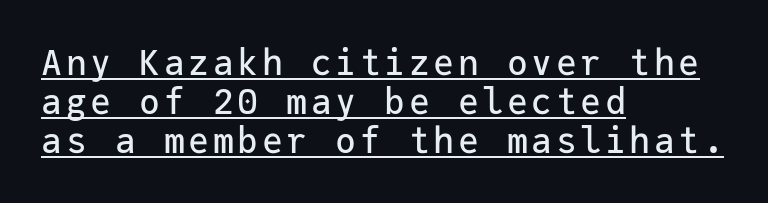
{"serif": "no", "italic": "no", "width": "normal", "stroke_contrast": "low", "x_height": "medium", "monospaced": "yes", "underline": "yes", "align": "left", "line_spacing": "tight", "line_spacing_ratio": 1.12, "glyph_px": 35}
